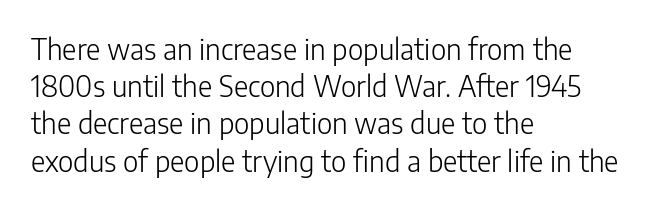
The image shows 28 px light sans-serif type, upright; set left-aligned, normal line spacing (1.33x), normal letter spacing, not underlined; low stroke contrast and a medium x-height.
